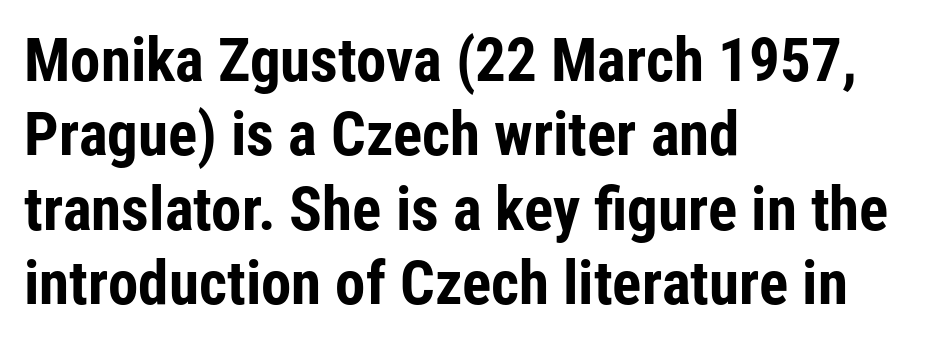
Q: Is the text bold? A: Yes.
Q: Is the text italic (slanted)? A: No, it is upright.
Q: Is the typeface a serif or a sans-serif typeface? A: Sans-serif.
Q: Is the text underlined? A: No.
Q: How is the paragraph aligned? A: Left-aligned.
Q: Is the spacing between letters normal or unusually wide? A: Normal.
Q: Width (condensed, normal, or wide)? A: Condensed.
Q: Stroke contrast? A: Low.
Q: x-height? A: Medium.
Q: Monospaced? A: No.
